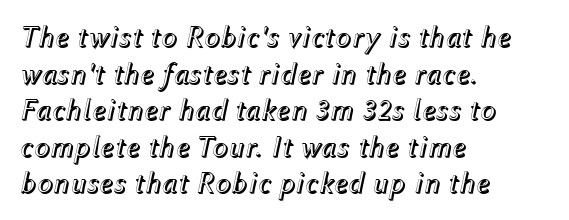
The image shows 30 px text type, italic (leaning right); set left-aligned, line spacing 1.22x, normal letter spacing, not underlined; a medium x-height.
